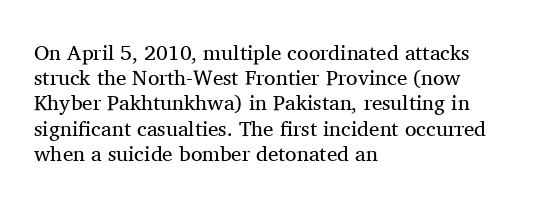
The image shows 21 px text type, upright; set left-aligned, line spacing 1.2x, normal letter spacing, not underlined.
